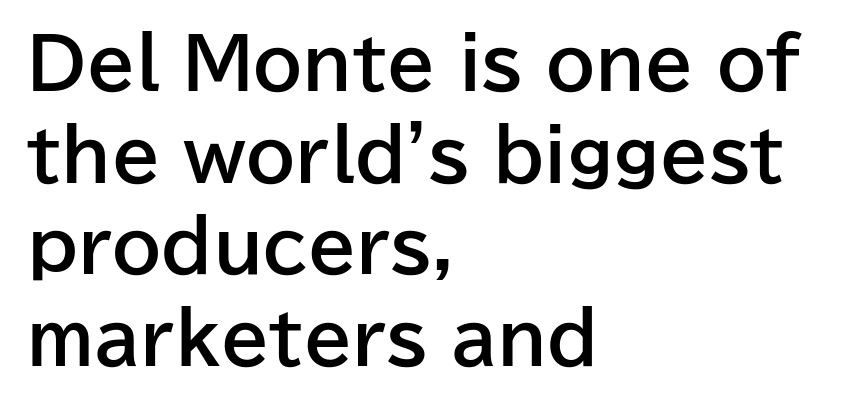
{"serif": "no", "italic": "no", "bold": "yes", "weight": "bold", "width": "normal", "stroke_contrast": "low", "x_height": "medium", "monospaced": "no", "underline": "no", "align": "left", "line_spacing": "normal", "line_spacing_ratio": 1.31, "letter_spacing": "normal", "letter_spacing_em": 0.0, "glyph_px": 70}
